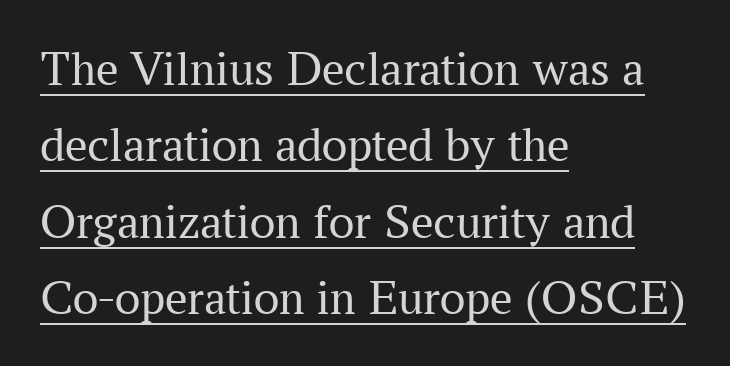
{"serif": "yes", "italic": "no", "bold": "no", "weight": "regular", "width": "normal", "stroke_contrast": "medium", "x_height": "medium", "monospaced": "no", "underline": "yes", "align": "left", "line_spacing": "normal", "line_spacing_ratio": 1.53, "letter_spacing": "normal", "letter_spacing_em": 0.0, "glyph_px": 50}
